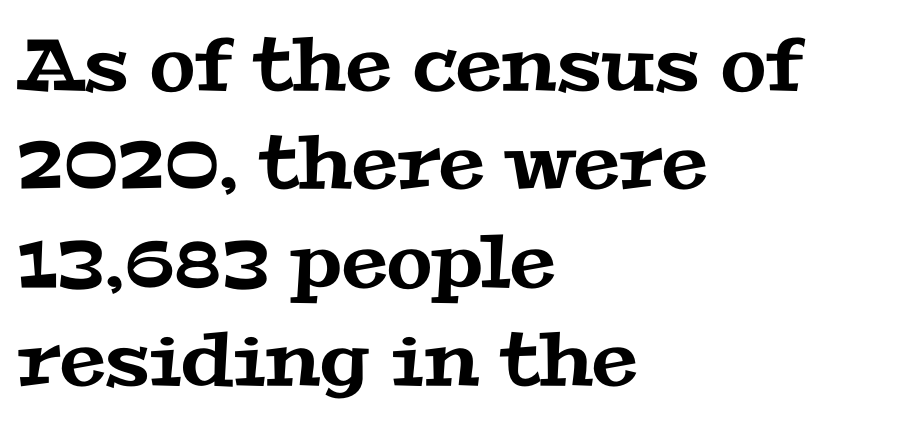
{"serif": "yes", "width": "wide", "stroke_contrast": "medium", "x_height": "medium", "monospaced": "no", "underline": "no", "align": "left", "line_spacing": "normal", "line_spacing_ratio": 1.33, "letter_spacing": "normal", "letter_spacing_em": 0.0, "glyph_px": 74}
